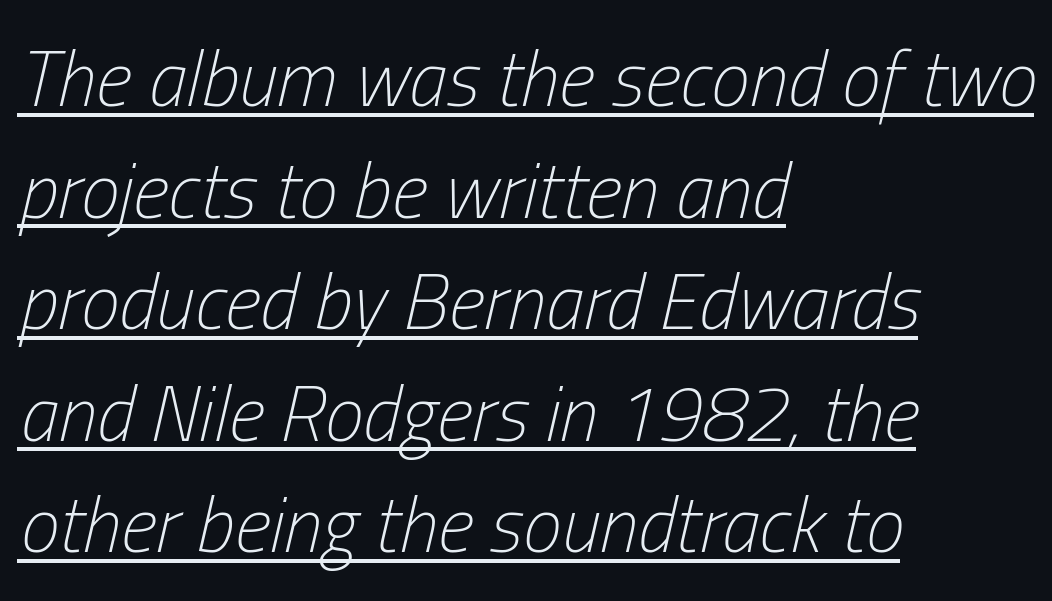
Q: Is the text bold? A: No.
Q: Is the text italic (slanted)? A: Yes, it leans right by about 13 degrees.
Q: Is the text underlined? A: Yes.
Q: How is the paragraph aligned? A: Left-aligned.
Q: Is the spacing between letters normal or unusually wide? A: Normal.
Q: Is the spacing between lines tight, normal or loose? A: Normal.
Q: Width (condensed, normal, or wide)? A: Condensed.
Q: Stroke contrast? A: Low.
Q: x-height? A: Medium.
Q: Monospaced? A: No.
